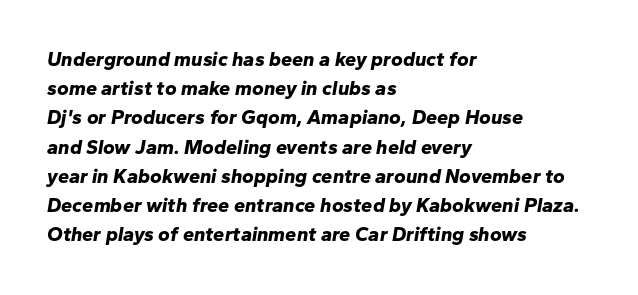
{"italic": "yes", "lean": "right", "slant_degrees": 10, "bold": "yes", "underline": "no", "align": "left", "line_spacing": "normal", "line_spacing_ratio": 1.46, "letter_spacing": "normal", "letter_spacing_em": 0.0, "glyph_px": 20}
